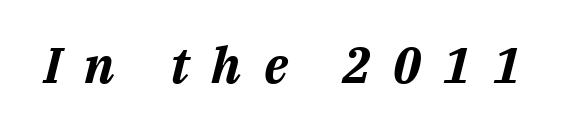
The image shows 50 px bold type, italic (leaning right); set unusually wide letter spacing (+0.45 em), not underlined; medium stroke contrast and a medium x-height.
